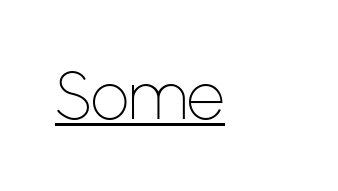
Nope, not italic — everything's standing straight. The font is comparable to plain body text, perhaps lighter. No feet cap the strokes, marking this as sans-serif type. These characters rest on top of a visible drawn line. Tracking here is standard; glyphs follow each other at the usual distance.
